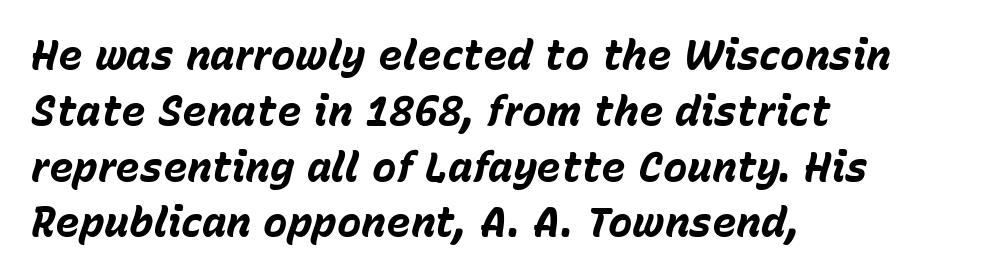
{"italic": "yes", "lean": "right", "slant_degrees": 15, "bold": "yes", "weight": "bold", "width": "normal", "stroke_contrast": "low", "x_height": "medium", "monospaced": "no", "underline": "no", "align": "left", "line_spacing": "normal", "line_spacing_ratio": 1.36, "letter_spacing": "normal", "letter_spacing_em": 0.0, "glyph_px": 41}
